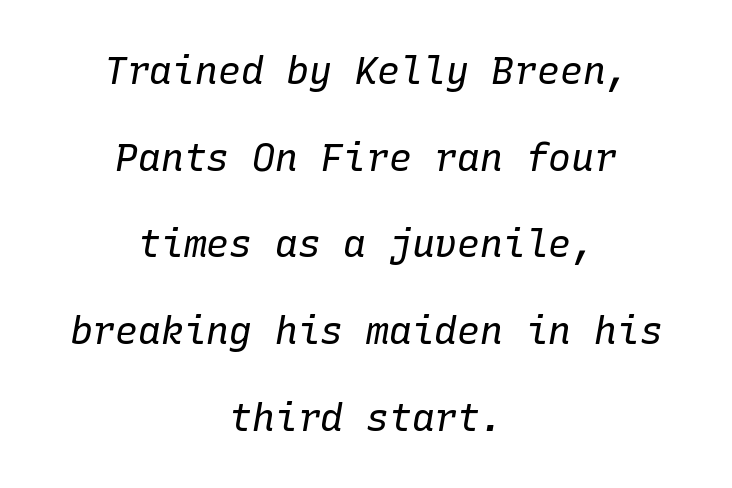
Looks like terminal output: every glyph gets an equal slot. In terms of letterspacing, this is plain default setting. This sample trades compactness for vertical openness between lines. This is oblique type, the kind used for emphasis or titles. The face looks like a standard text weight, possibly lighter.
